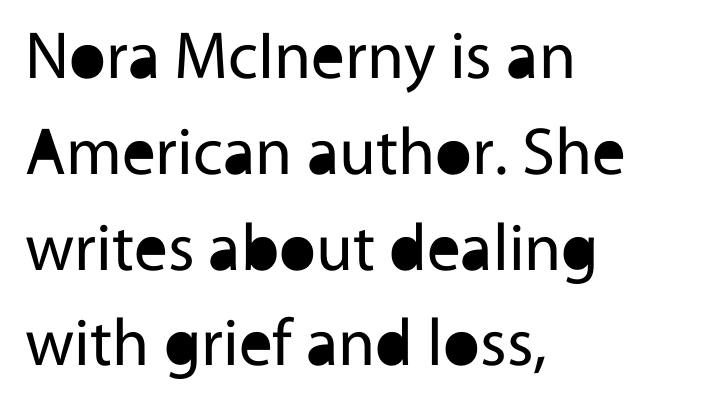
Compared with a centered layout, this one pins lines to the left instead. This rendering leaves character spacing at its baseline value. Style check: upright. Notice how descenders clear the ascenders below comfortably — that's standard leading. The words here are not underlined. No feet cap the strokes, marking this as sans-serif type.
